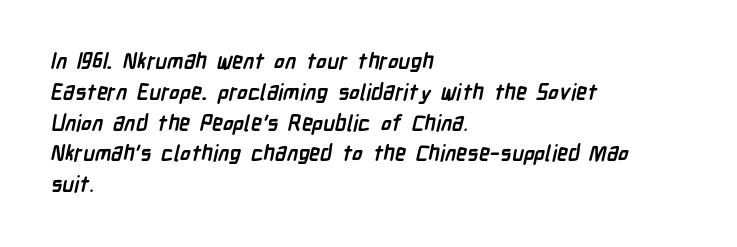
The image shows 22 px bold type; set left-aligned, normal line spacing (1.4x), normal letter spacing, not underlined.
